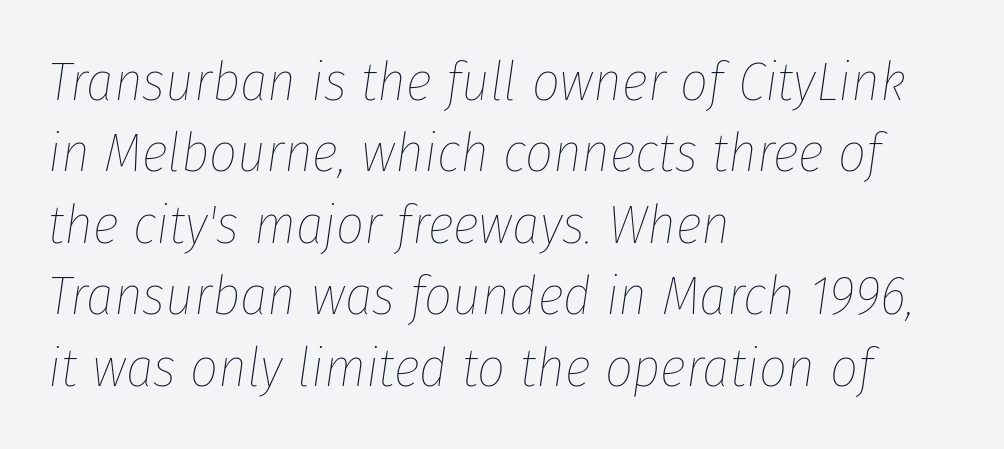
Evenly set lines give the paragraph a standard silhouette. The typography opts for an oblique posture over an upright one. If you drew a ruler down the left edge, every line would touch it. Character widths vary here, with narrow letters taking less room than wide ones. No heavy texture on the line: the type isn't bold. Glyph-to-glyph distance matches everyday printed text.
